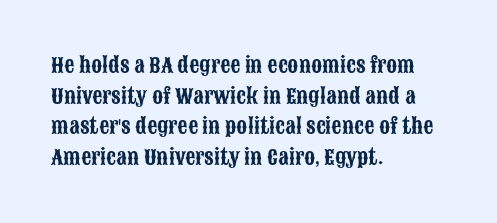
Q: Is the text italic (slanted)? A: No, it is upright.
Q: Is the text underlined? A: No.
Q: How is the paragraph aligned? A: Left-aligned.
Q: Is the spacing between letters normal or unusually wide? A: Normal.
Q: Is the spacing between lines tight, normal or loose? A: Normal.
